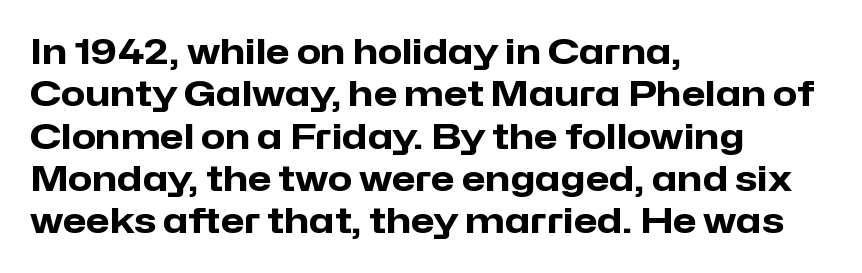
The face used here is rendered with its standard letterfit. The words here are not underlined. Students, this is bold: see how much ink each stroke carries. Left-aligned paragraph, ragged on the right.
